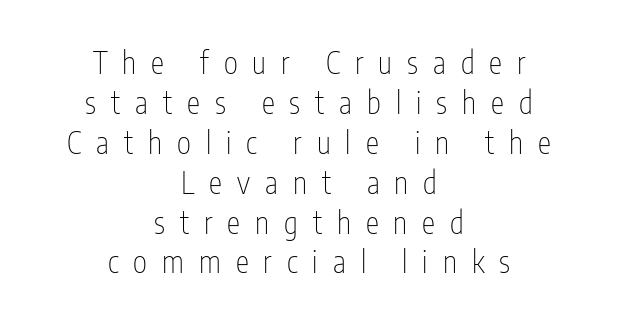
Q: Is the text bold? A: No.
Q: Is the text italic (slanted)? A: No, it is upright.
Q: Is the typeface a serif or a sans-serif typeface? A: Sans-serif.
Q: Is the text underlined? A: No.
Q: How is the paragraph aligned? A: Centered.
Q: Is the spacing between letters normal or unusually wide? A: Unusually wide.
Q: Is the spacing between lines tight, normal or loose? A: Normal.
Q: Width (condensed, normal, or wide)? A: Condensed.
Q: Stroke contrast? A: Low.
Q: x-height? A: Medium.
Q: Monospaced? A: No.
